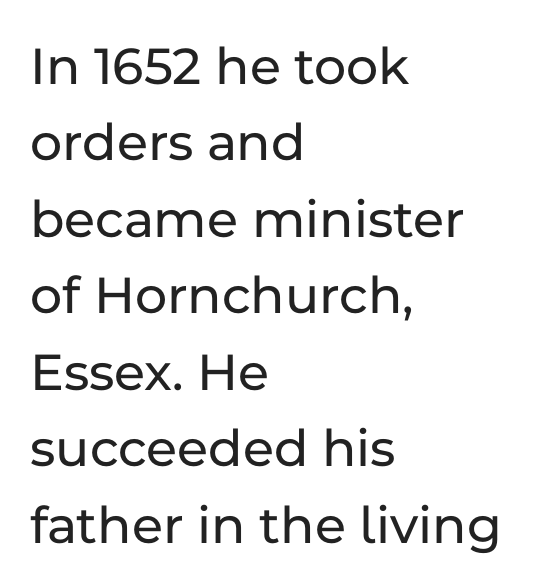
{"serif": "no", "italic": "no", "width": "normal", "stroke_contrast": "low", "x_height": "medium", "monospaced": "no", "underline": "no", "align": "left", "line_spacing": "normal", "line_spacing_ratio": 1.39, "letter_spacing": "normal", "letter_spacing_em": 0.0, "glyph_px": 55}
